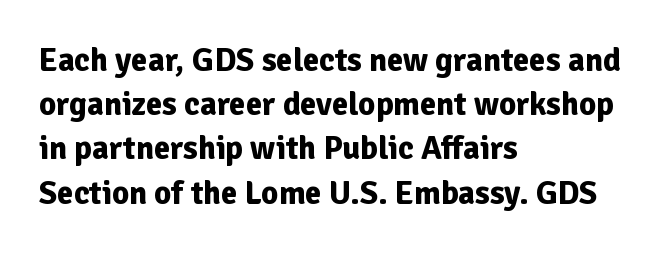
Q: Is the text bold? A: Yes.
Q: Is the text italic (slanted)? A: No, it is upright.
Q: Is the typeface a serif or a sans-serif typeface? A: Sans-serif.
Q: Is the text underlined? A: No.
Q: How is the paragraph aligned? A: Left-aligned.
Q: Is the spacing between letters normal or unusually wide? A: Normal.
Q: Is the spacing between lines tight, normal or loose? A: Normal.
Q: Width (condensed, normal, or wide)? A: Normal.
Q: Stroke contrast? A: Low.
Q: x-height? A: Medium.
Q: Monospaced? A: No.
